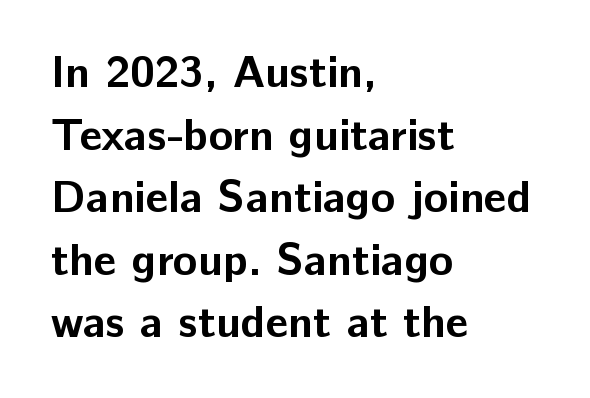
{"serif": "no", "italic": "no", "bold": "yes", "weight": "bold", "width": "normal", "stroke_contrast": "low", "x_height": "medium", "monospaced": "no", "underline": "no", "align": "left", "line_spacing": "normal", "line_spacing_ratio": 1.39, "letter_spacing": "normal", "letter_spacing_em": 0.0, "glyph_px": 45}
